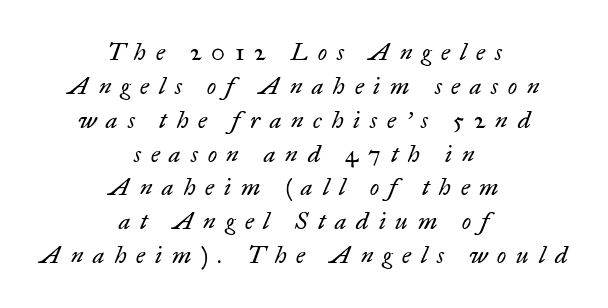
{"italic": "yes", "lean": "right", "slant_degrees": 17, "bold": "no", "underline": "no", "align": "center", "line_spacing": "normal", "line_spacing_ratio": 1.41, "letter_spacing": "wide", "letter_spacing_em": 0.41, "glyph_px": 24}
